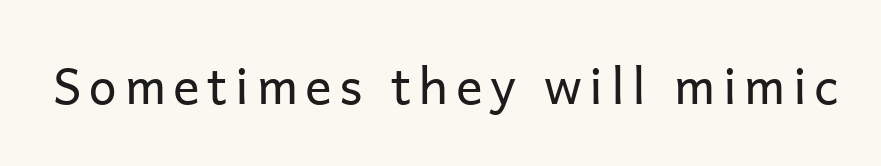
{"serif": "no", "italic": "no", "bold": "no", "weight": "regular", "width": "normal", "stroke_contrast": "low", "x_height": "medium", "monospaced": "no", "underline": "no", "glyph_px": 50}
